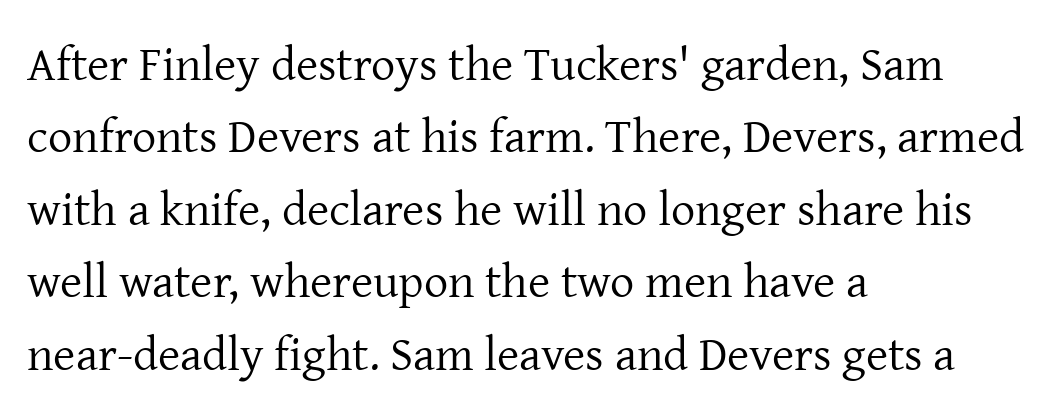
Whoever set this chose a conventional vertical rhythm. The rendering anchors every line to the left-hand side. The typeface has the unassuming heft of standard copy or less. Are there feet on the stems? There are — it's a serif. The passage shown is not underscored anywhere.
